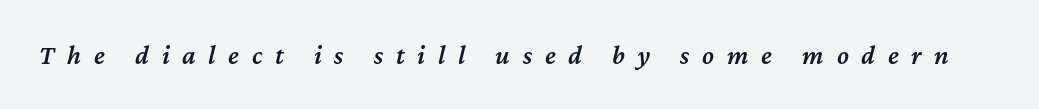
{"italic": "yes", "lean": "right", "slant_degrees": 12, "bold": "semi", "underline": "no", "letter_spacing": "wide", "letter_spacing_em": 0.47, "glyph_px": 27}
